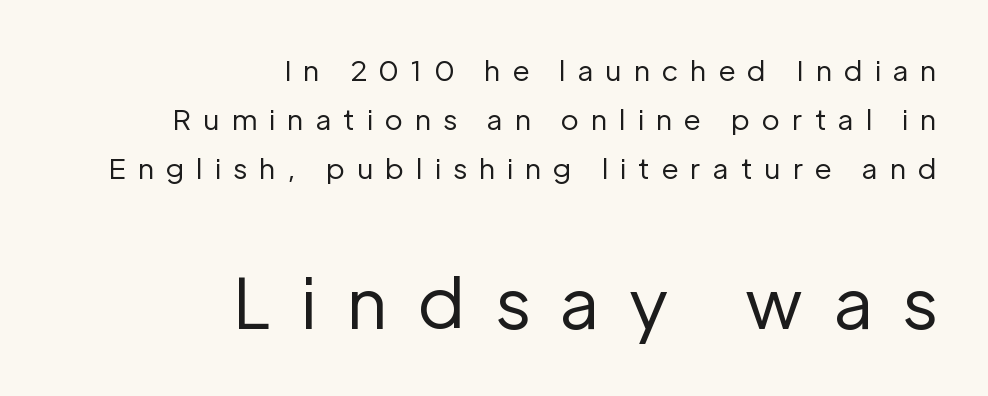
{"serif": "no", "italic": "no", "bold": "no", "weight": "regular", "width": "normal", "stroke_contrast": "low", "x_height": "medium", "monospaced": "no", "underline": "no", "align": "right", "line_spacing_ratio": 1.75, "letter_spacing": "wide", "letter_spacing_em": 0.42, "larger_block": "second", "size_ratio": 2.5, "glyph_px": 70}
